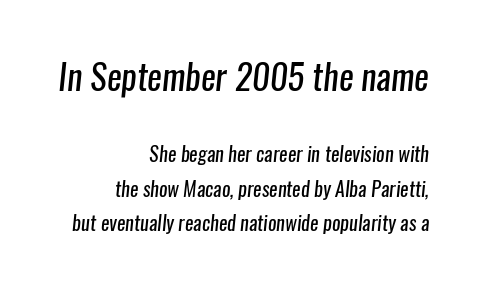
The image shows 35 px regular-weight, condensed sans-serif type; set right-aligned, line spacing 1.72x, normal letter spacing, not underlined; the first (top) block is 1.75x larger; low stroke contrast and a medium x-height.
